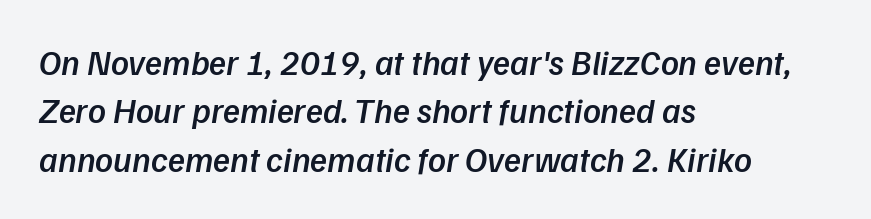
The gaps between neighbouring characters are ordinary and unremarkable. The rendering uses natural spacing where letterforms have individual widths. A classic flush-left, rag-right setting is used for this passage. Type style note: lacks serifs. The designer left line spacing at the default.
